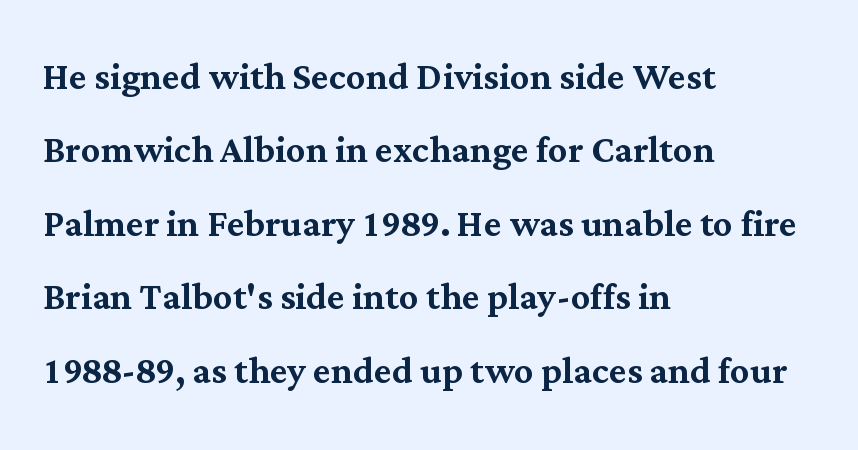
Q: Is the text italic (slanted)? A: No, it is upright.
Q: Is the typeface a serif or a sans-serif typeface? A: Serif.
Q: Is the text underlined? A: No.
Q: How is the paragraph aligned? A: Left-aligned.
Q: Is the spacing between letters normal or unusually wide? A: Normal.
Q: Is the spacing between lines tight, normal or loose? A: Normal.
Q: Width (condensed, normal, or wide)? A: Normal.
Q: Stroke contrast? A: Medium.
Q: x-height? A: Medium.
Q: Monospaced? A: No.
